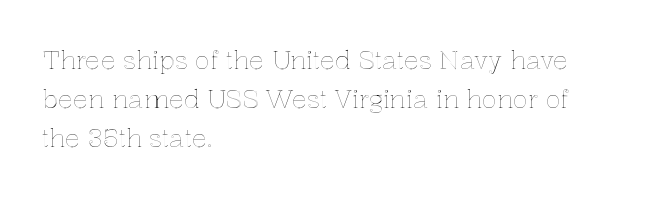
Q: Is the text italic (slanted)? A: No, it is upright.
Q: Is the text underlined? A: No.
Q: How is the paragraph aligned? A: Left-aligned.
Q: Is the spacing between letters normal or unusually wide? A: Normal.
Q: Is the spacing between lines tight, normal or loose? A: Normal.
